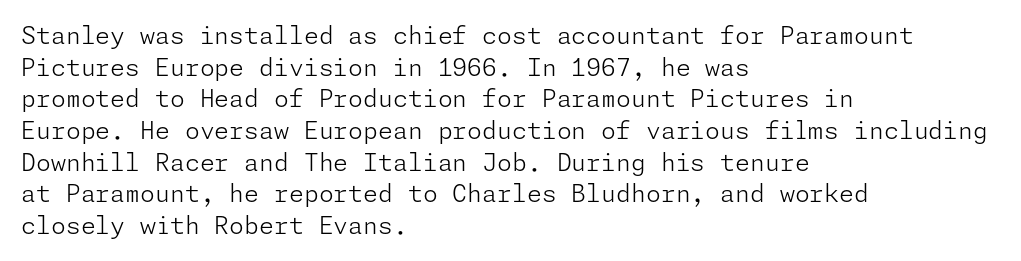
{"italic": "no", "bold": "no", "underline": "no", "align": "left", "line_spacing": "normal", "line_spacing_ratio": 1.32, "letter_spacing": "normal", "letter_spacing_em": 0.0, "glyph_px": 24}
